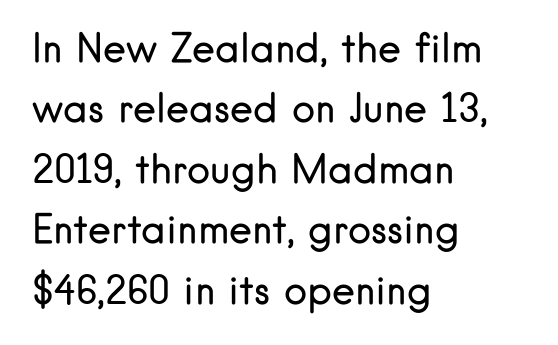
Q: Is the text bold? A: No.
Q: Is the text italic (slanted)? A: No, it is upright.
Q: Is the typeface a serif or a sans-serif typeface? A: Sans-serif.
Q: Is the text underlined? A: No.
Q: How is the paragraph aligned? A: Left-aligned.
Q: Is the spacing between letters normal or unusually wide? A: Normal.
Q: Is the spacing between lines tight, normal or loose? A: Normal.
Q: Width (condensed, normal, or wide)? A: Normal.
Q: Stroke contrast? A: Low.
Q: x-height? A: Small.
Q: Monospaced? A: No.
